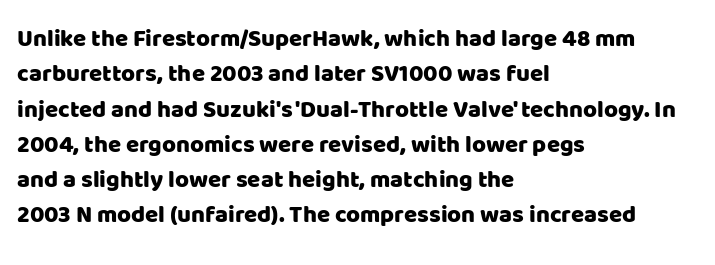
{"italic": "no", "underline": "no", "align": "left", "line_spacing": "normal", "line_spacing_ratio": 1.47, "letter_spacing": "normal", "letter_spacing_em": 0.0, "glyph_px": 24}
